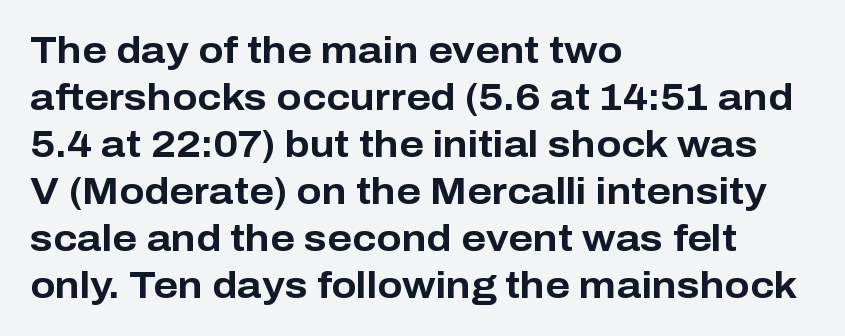
Q: Is the text bold? A: Yes.
Q: Is the text italic (slanted)? A: No, it is upright.
Q: Is the typeface a serif or a sans-serif typeface? A: Sans-serif.
Q: Is the text underlined? A: No.
Q: How is the paragraph aligned? A: Left-aligned.
Q: Is the spacing between letters normal or unusually wide? A: Normal.
Q: Is the spacing between lines tight, normal or loose? A: Normal.
Q: Width (condensed, normal, or wide)? A: Normal.
Q: Stroke contrast? A: Low.
Q: x-height? A: Medium.
Q: Monospaced? A: No.
